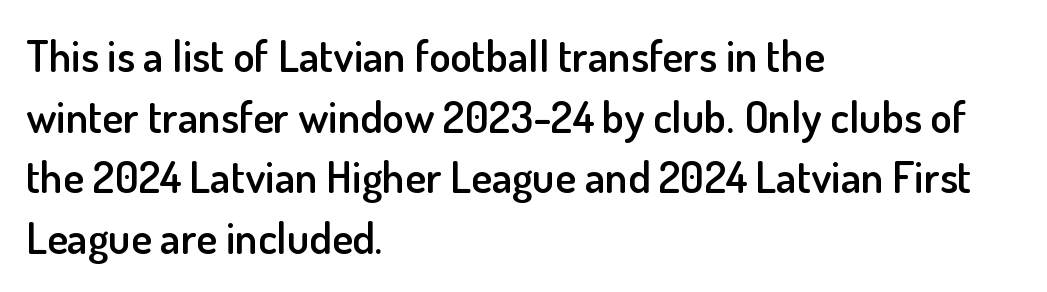
This sample uses plain, unmodified letter spacing. This sample has the flowing, uneven cadence of proportional lettering. The rendering anchors every line to the left-hand side. Students, observe: this is what conventionally led text looks like. Tall strokes in this sample are plumb rather than angled. Type style note: lacks serifs.
